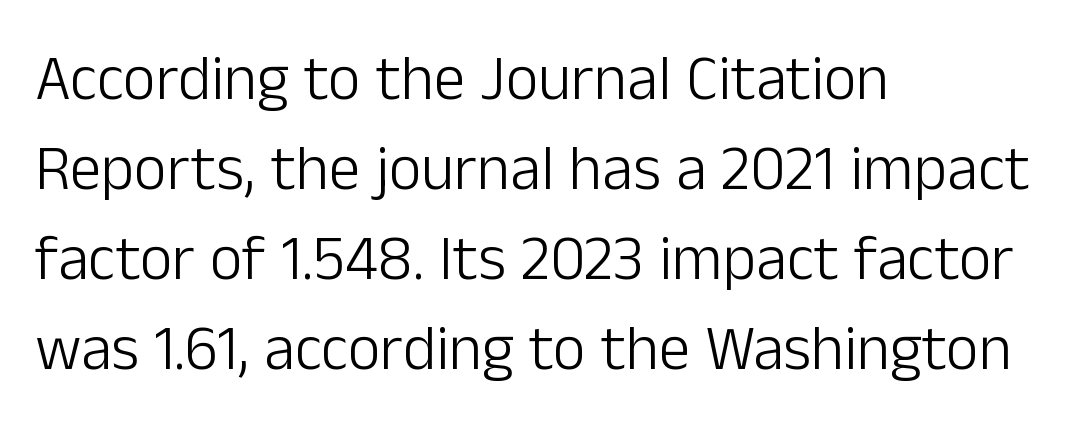
{"serif": "no", "italic": "no", "bold": "no", "weight": "light", "width": "normal", "stroke_contrast": "low", "x_height": "medium", "monospaced": "no", "underline": "no", "align": "left", "line_spacing": "normal", "line_spacing_ratio": 1.43, "letter_spacing": "normal", "letter_spacing_em": 0.0, "glyph_px": 63}
